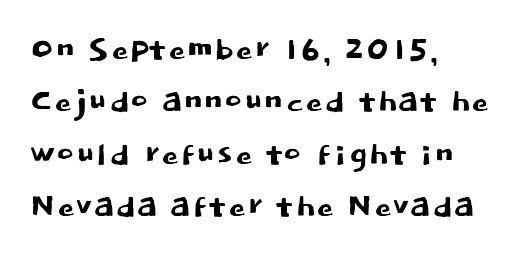
Q: Is the text italic (slanted)? A: No, it is upright.
Q: Is the typeface a serif or a sans-serif typeface? A: Sans-serif.
Q: Is the text underlined? A: No.
Q: How is the paragraph aligned? A: Left-aligned.
Q: Is the spacing between letters normal or unusually wide? A: Normal.
Q: Width (condensed, normal, or wide)? A: Normal.
Q: Stroke contrast? A: Low.
Q: x-height? A: Large.
Q: Monospaced? A: No.
